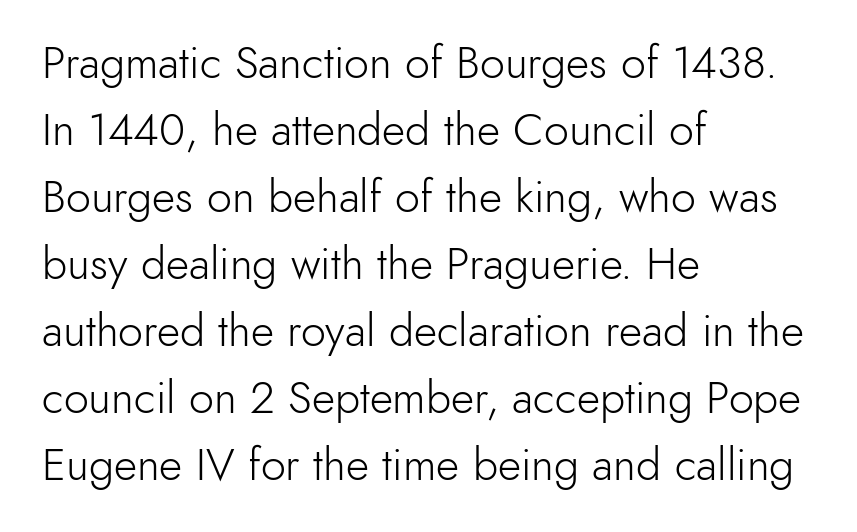
The image shows 45 px light sans-serif type, upright; set left-aligned, normal line spacing (1.49x), normal letter spacing, not underlined; a small x-height.
